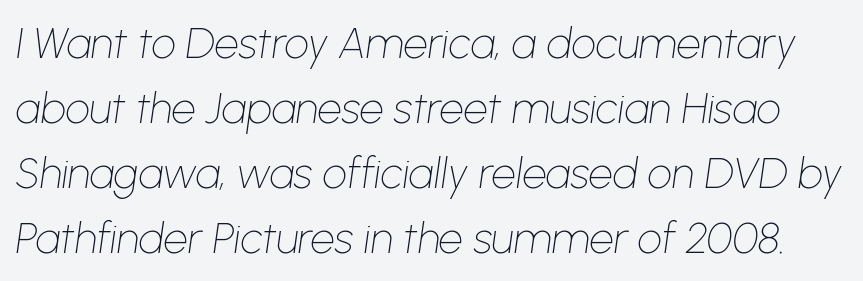
{"italic": "yes", "lean": "right", "slant_degrees": 8, "bold": "no", "weight": "thin", "width": "normal", "stroke_contrast": "low", "x_height": "medium", "monospaced": "no", "underline": "no", "line_spacing": "normal", "line_spacing_ratio": 1.51, "letter_spacing": "normal", "letter_spacing_em": 0.0, "glyph_px": 43}
